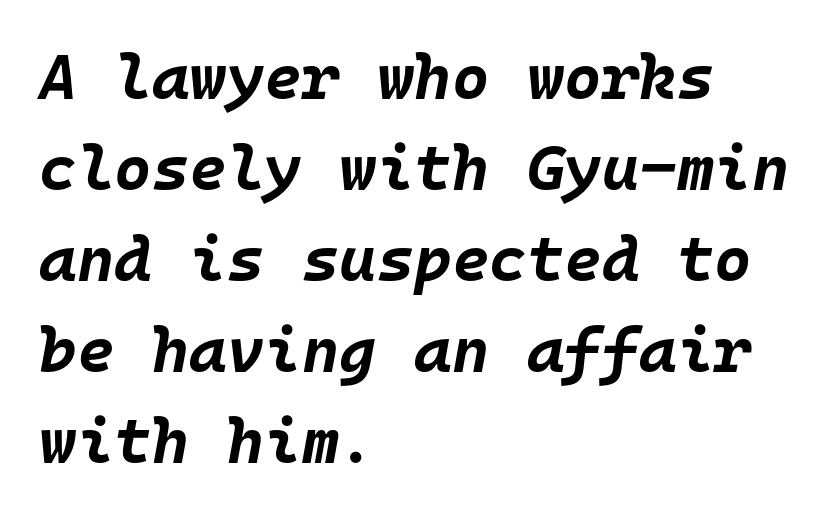
The image shows 64 px bold type, italic (leaning right), monospaced; set left-aligned, normal line spacing (1.42x), normal letter spacing, not underlined; low stroke contrast and a large x-height.
